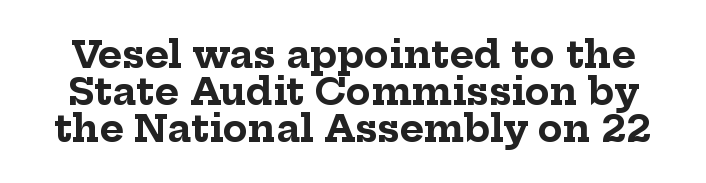
Underline: absent. Think of a printed novel: that variable character pitch is what you see here. The letters are bold, with thick, heavy strokes. What stands out about the letter spacing? Nothing — it is the standard amount. Typographically, this falls in the serif category.
